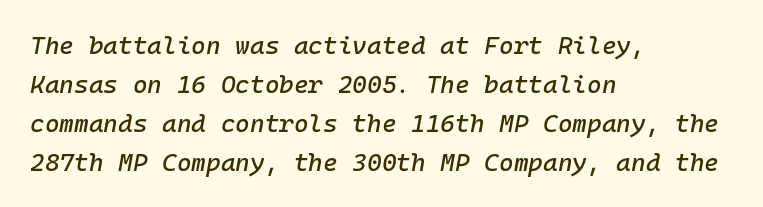
Descender tails drop into unmarked territory. This sample keeps an unexceptional amount of space between lines. The glyphs look as if they've been sheared to an angle. Does the copy run flush right? No — it runs flush left.
